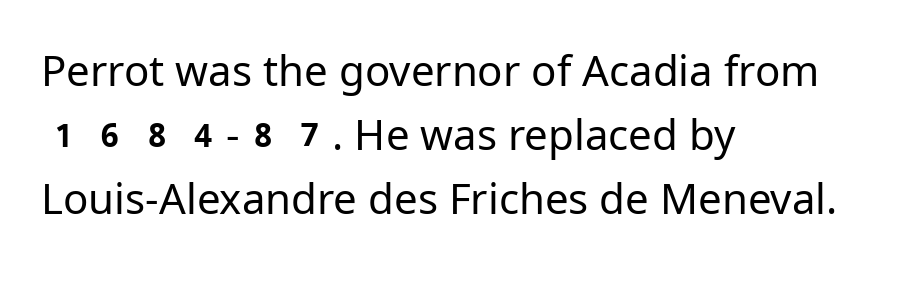
Q: Is the text bold? A: No.
Q: Is the text italic (slanted)? A: No, it is upright.
Q: Is the typeface a serif or a sans-serif typeface? A: Sans-serif.
Q: Is the text underlined? A: No.
Q: How is the paragraph aligned? A: Left-aligned.
Q: Is the spacing between letters normal or unusually wide? A: Normal.
Q: Is the spacing between lines tight, normal or loose? A: Normal.
Q: Width (condensed, normal, or wide)? A: Normal.
Q: Stroke contrast? A: Low.
Q: x-height? A: Medium.
Q: Monospaced? A: No.
